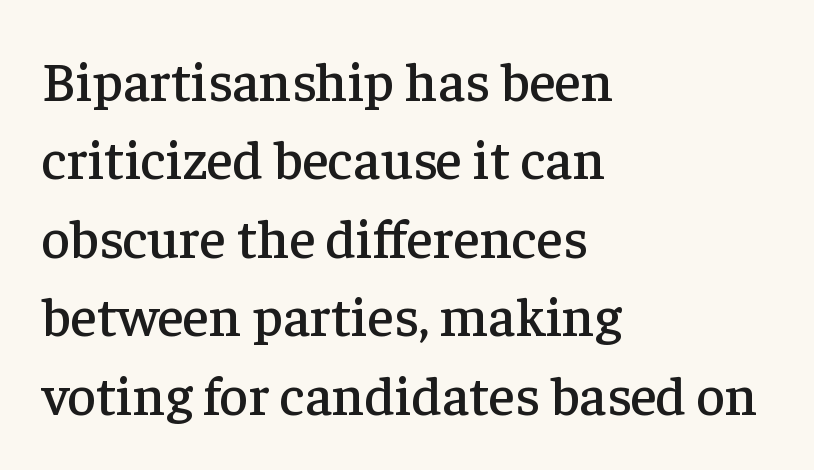
Q: Is the text italic (slanted)? A: No, it is upright.
Q: Is the typeface a serif or a sans-serif typeface? A: Serif.
Q: Is the text underlined? A: No.
Q: How is the paragraph aligned? A: Left-aligned.
Q: Is the spacing between letters normal or unusually wide? A: Normal.
Q: Is the spacing between lines tight, normal or loose? A: Normal.
Q: Width (condensed, normal, or wide)? A: Normal.
Q: Stroke contrast? A: Low.
Q: x-height? A: Medium.
Q: Monospaced? A: No.
